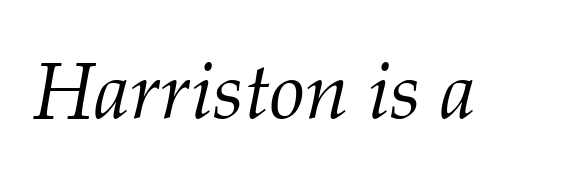
{"serif": "yes", "italic": "yes", "lean": "right", "slant_degrees": 12, "bold": "no", "weight": "light", "width": "normal", "stroke_contrast": "medium", "x_height": "medium", "monospaced": "no", "underline": "no", "letter_spacing": "normal", "letter_spacing_em": 0.0, "glyph_px": 79}
